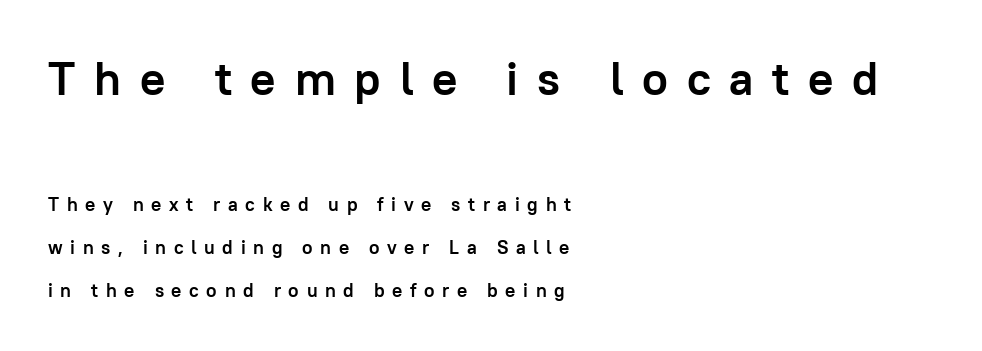
Q: Is the text bold? A: Yes.
Q: Is the text italic (slanted)? A: No, it is upright.
Q: Is the typeface a serif or a sans-serif typeface? A: Sans-serif.
Q: Is the text underlined? A: No.
Q: How is the paragraph aligned? A: Left-aligned.
Q: Is the spacing between letters normal or unusually wide? A: Unusually wide.
Q: Is the spacing between lines tight, normal or loose? A: Loose.
Q: Which block of text is set in a larger size, the first (top) or the second (bottom)? A: The first (top) one.
Q: Width (condensed, normal, or wide)? A: Normal.
Q: Stroke contrast? A: Low.
Q: x-height? A: Medium.
Q: Monospaced? A: No.
